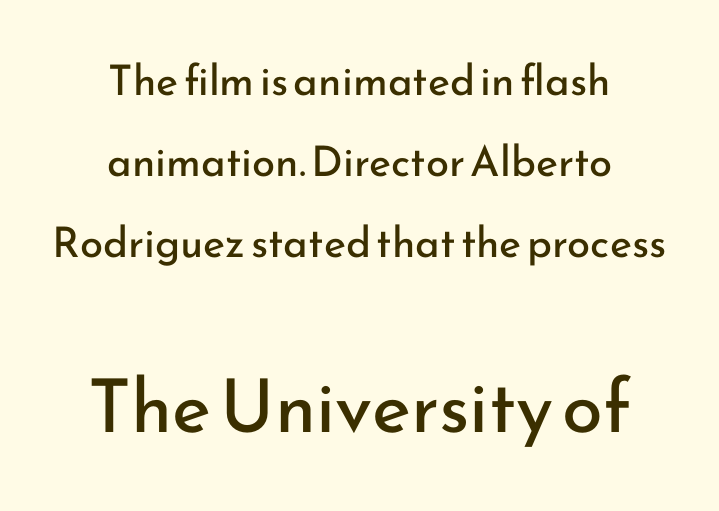
Default kerning and tracking; the words read as compact shapes. Type size steps up from the first block to the second. The rendering positions every line midway between the sides. Note: no serifs on the glyphs. Posture: upright roman. You could not count columns in this text — the font is proportionally spaced.
